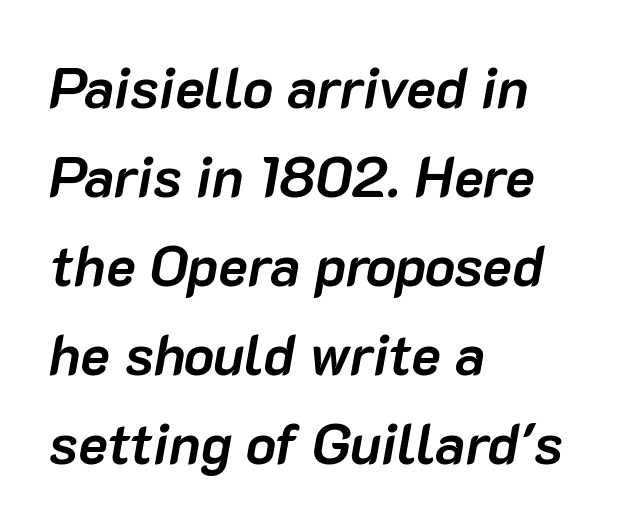
{"italic": "yes", "lean": "right", "slant_degrees": 10, "bold": "yes", "weight": "semibold", "width": "normal", "stroke_contrast": "low", "x_height": "medium", "monospaced": "no", "underline": "no", "align": "left", "line_spacing": "normal", "line_spacing_ratio": 1.59, "letter_spacing": "normal", "letter_spacing_em": 0.0, "glyph_px": 56}
